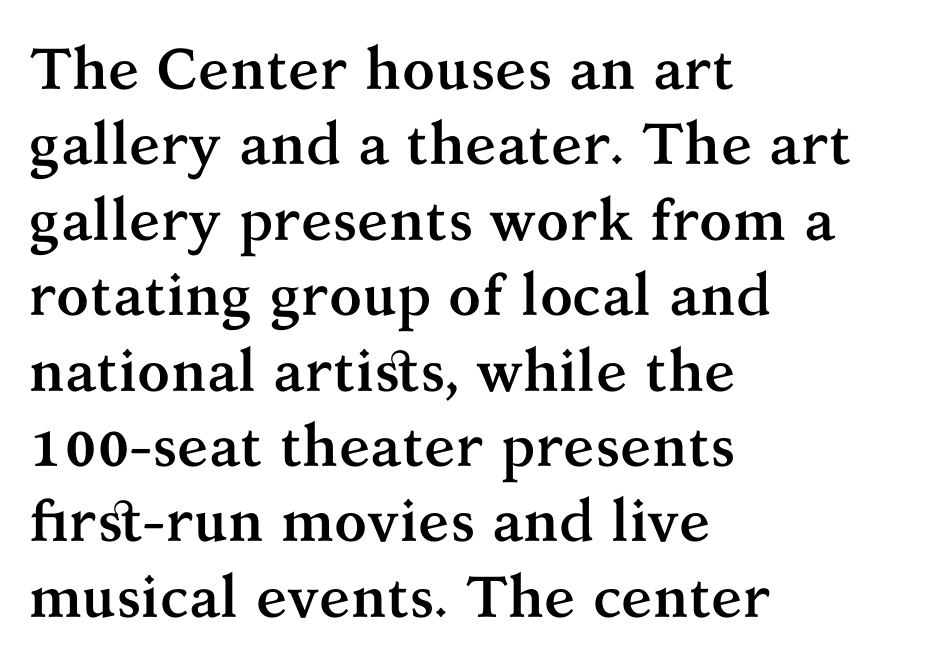
{"serif": "yes", "italic": "no", "bold": "yes", "weight": "semibold", "width": "normal", "stroke_contrast": "medium", "x_height": "medium", "monospaced": "no", "underline": "no", "align": "left", "line_spacing": "normal", "line_spacing_ratio": 1.3, "letter_spacing": "normal", "letter_spacing_em": 0.0, "glyph_px": 58}
